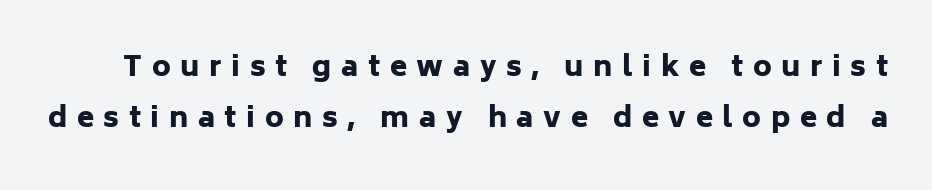
A typesetter would call this proportional, since set widths differ per character. Italic: no, the glyphs are upright roman. The type is letterspaced generously, with wide tracking. The characters display no serif detailing; their extremities are plain.
